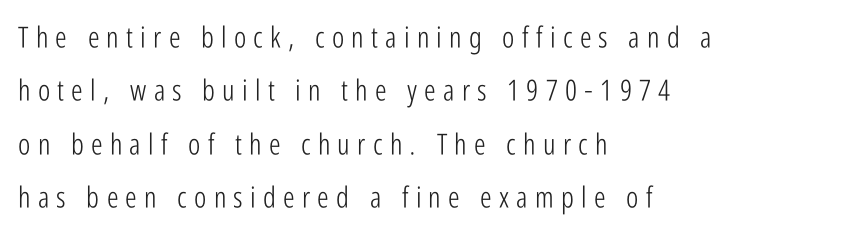
Q: Is the text bold? A: No.
Q: Is the text italic (slanted)? A: No, it is upright.
Q: Is the typeface a serif or a sans-serif typeface? A: Sans-serif.
Q: Is the text underlined? A: No.
Q: How is the paragraph aligned? A: Left-aligned.
Q: Is the spacing between letters normal or unusually wide? A: Unusually wide.
Q: Width (condensed, normal, or wide)? A: Condensed.
Q: Stroke contrast? A: Low.
Q: x-height? A: Medium.
Q: Monospaced? A: No.
